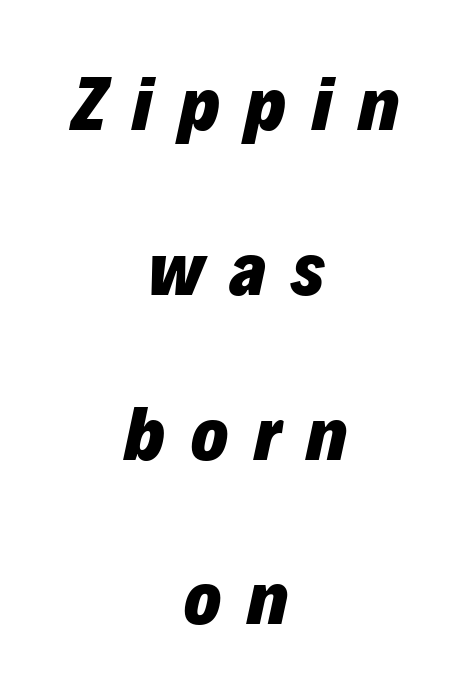
The image shows 77 px heavy type, italic (leaning right); set centered, loose line spacing (2.14x), unusually wide letter spacing (+0.34 em), not underlined; low stroke contrast and a medium x-height.
